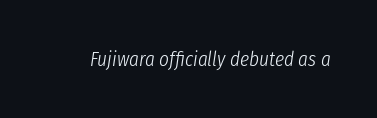
The image shows 21 px text type, italic (leaning right); set normal letter spacing, not underlined.
